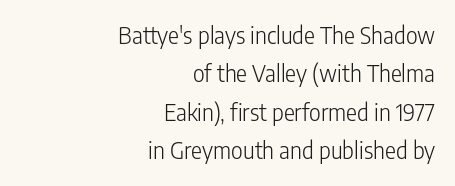
Q: Is the text bold? A: No.
Q: Is the text italic (slanted)? A: No, it is upright.
Q: Is the text underlined? A: No.
Q: How is the paragraph aligned? A: Right-aligned.
Q: Is the spacing between letters normal or unusually wide? A: Normal.
Q: Is the spacing between lines tight, normal or loose? A: Normal.
